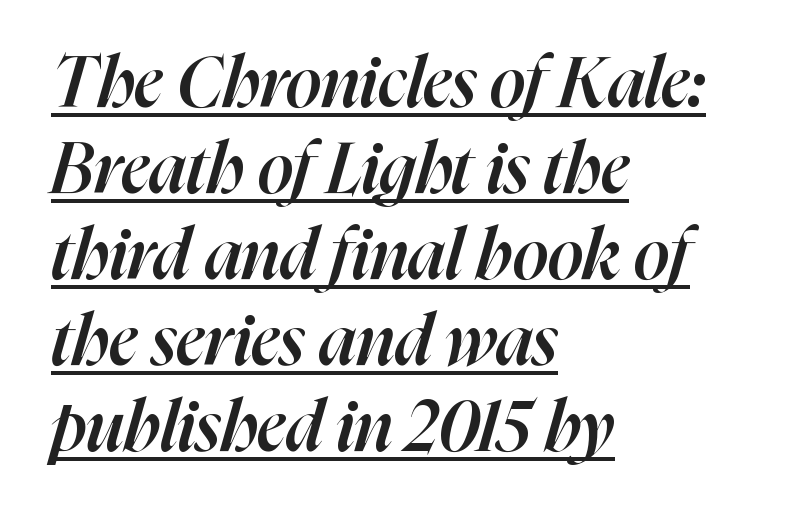
Q: Is the text bold? A: Semi-bold.
Q: Is the text italic (slanted)? A: Yes, it leans right by about 16 degrees.
Q: Is the text underlined? A: Yes.
Q: How is the paragraph aligned? A: Left-aligned.
Q: Is the spacing between letters normal or unusually wide? A: Normal.
Q: Width (condensed, normal, or wide)? A: Normal.
Q: Stroke contrast? A: High.
Q: x-height? A: Medium.
Q: Monospaced? A: No.
